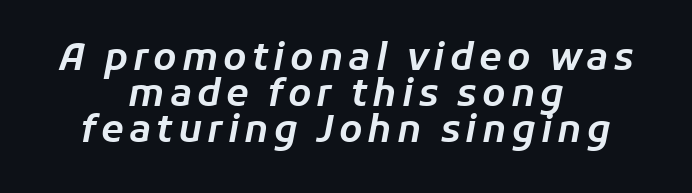
A centered setting, common on invitations and titles, is used for this passage. Character widths vary here, with narrow letters taking less room than wide ones. The space beneath each line is pristine and unruled. Is there much room between lines? No — they nearly touch. Tall strokes in this sample are angled rather than plumb.
